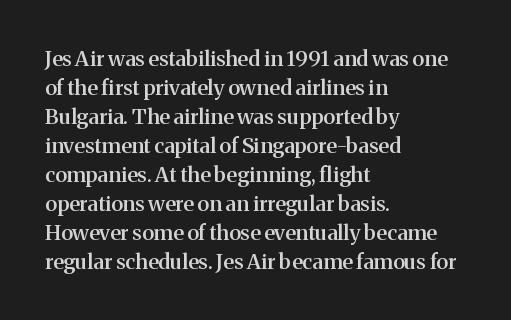
The image shows 21 px text type, upright; set left-aligned, normal line spacing (1.38x), normal letter spacing, not underlined.
